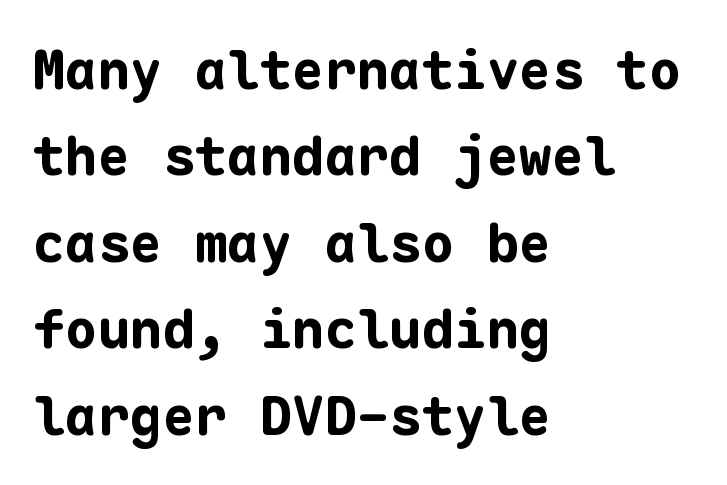
The image shows 54 px bold sans-serif type, upright, monospaced; set left-aligned, normal line spacing (1.6x), normal letter spacing, not underlined; low stroke contrast and a medium x-height.
